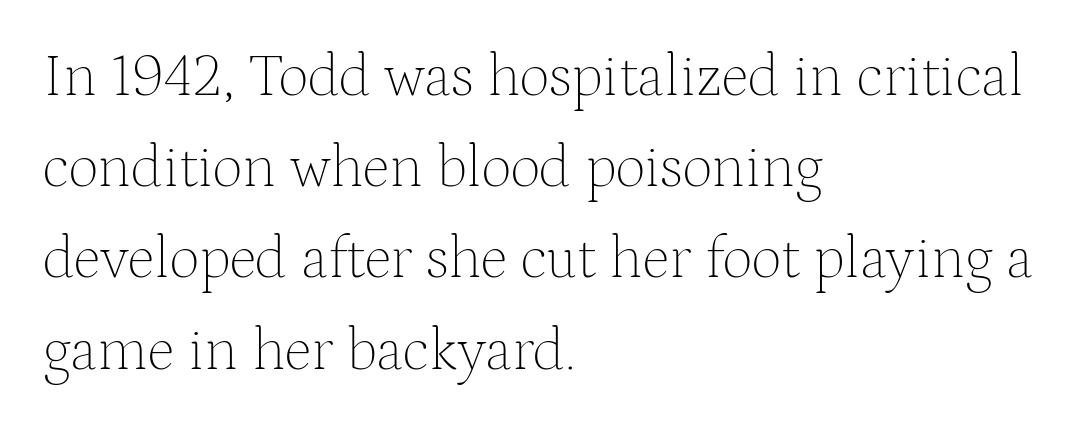
The image shows 60 px thin serif type, upright; set left-aligned, normal line spacing (1.52x), normal letter spacing, not underlined; medium stroke contrast and a medium x-height.
